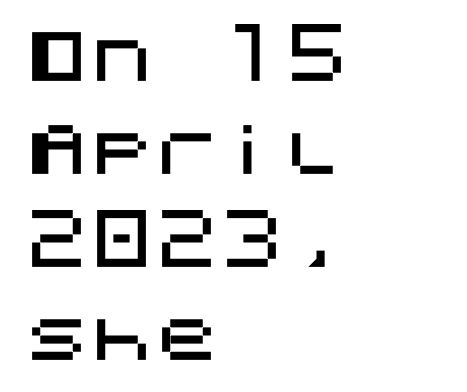
The image shows 65 px sans-serif type, upright; set left-aligned, normal line spacing (1.43x), normal letter spacing, not underlined; medium stroke contrast and a large x-height.
